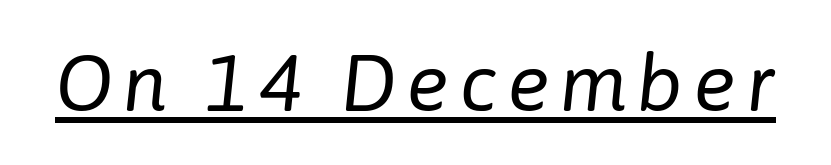
Q: Is the text bold? A: No.
Q: Is the text italic (slanted)? A: Yes, it leans right by about 6 degrees.
Q: Is the text underlined? A: Yes.
Q: Width (condensed, normal, or wide)? A: Normal.
Q: Stroke contrast? A: Low.
Q: x-height? A: Medium.
Q: Monospaced? A: No.
